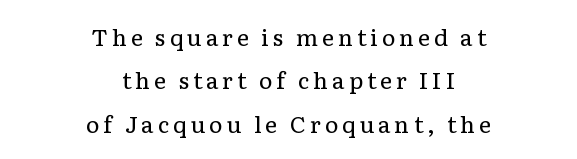
The image shows 23 px text type, upright; set centered, line spacing 1.89x, not underlined.
